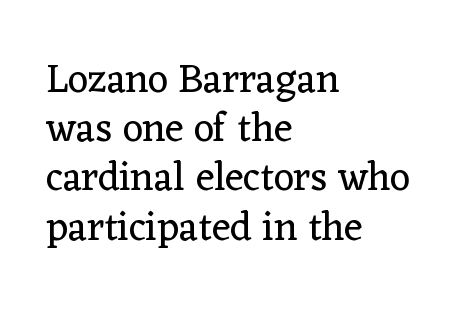
{"serif": "yes", "italic": "no", "bold": "no", "weight": "regular", "width": "normal", "stroke_contrast": "low", "x_height": "medium", "monospaced": "no", "underline": "no", "align": "left", "line_spacing_ratio": 1.23, "letter_spacing": "normal", "letter_spacing_em": 0.0, "glyph_px": 40}
